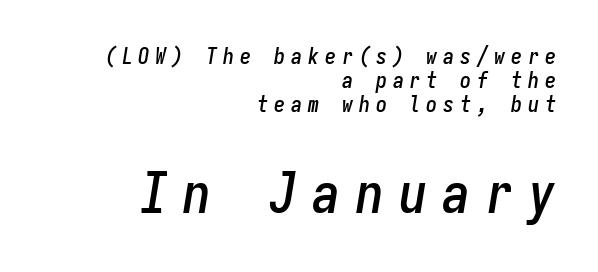
The image shows 56 px condensed type, italic (leaning right), monospaced; set right-aligned, tight line spacing (1.08x), unusually wide letter spacing (+0.27 em), not underlined; the second (bottom) block is 2.55x larger; low stroke contrast and a medium x-height.
